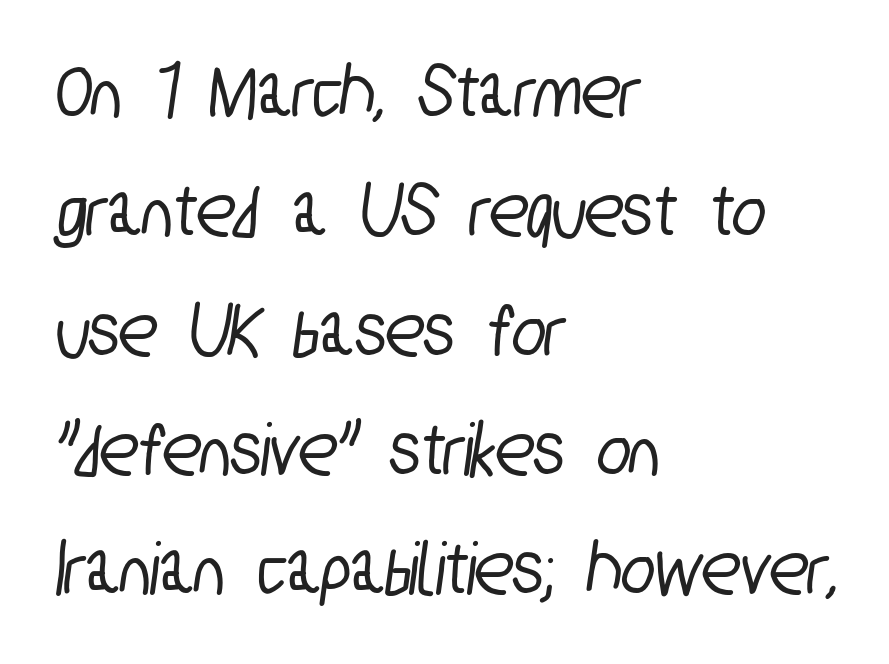
{"serif": "no", "width": "condensed", "stroke_contrast": "low", "x_height": "medium", "monospaced": "no", "underline": "no", "align": "left", "line_spacing": "normal", "line_spacing_ratio": 1.51, "letter_spacing": "normal", "letter_spacing_em": 0.0, "glyph_px": 79}
